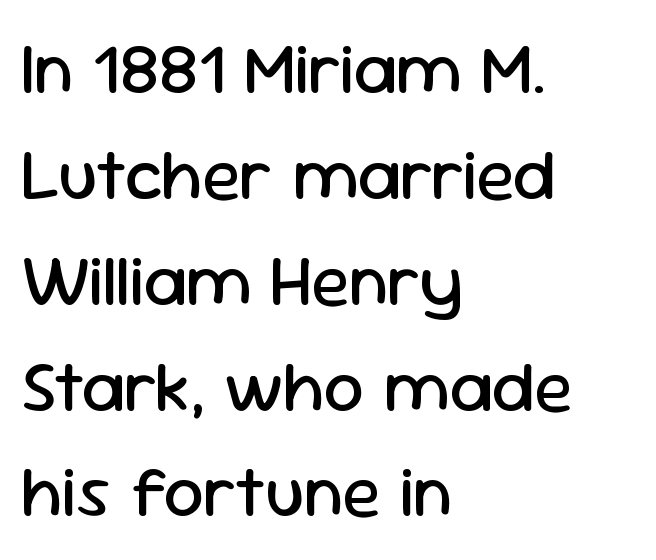
The image shows 72 px regular-weight sans-serif type, upright; set left-aligned, normal line spacing (1.47x), normal letter spacing, not underlined; low stroke contrast and a medium x-height.
